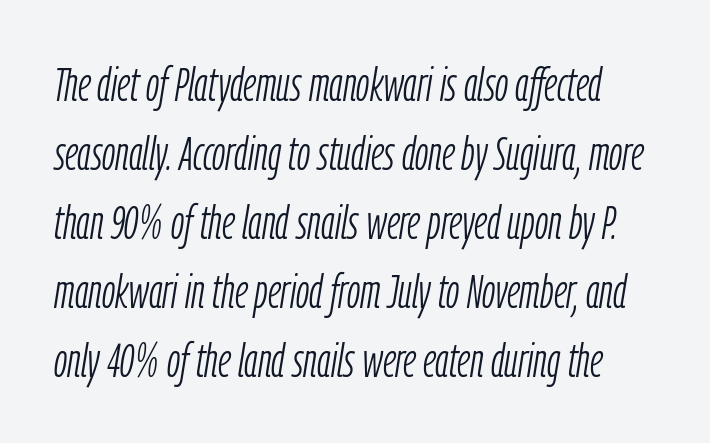
{"italic": "yes", "lean": "right", "slant_degrees": 9, "bold": "no", "weight": "light", "width": "condensed", "stroke_contrast": "low", "x_height": "medium", "monospaced": "no", "underline": "no", "line_spacing": "normal", "line_spacing_ratio": 1.44, "letter_spacing": "normal", "letter_spacing_em": 0.0, "glyph_px": 48}
